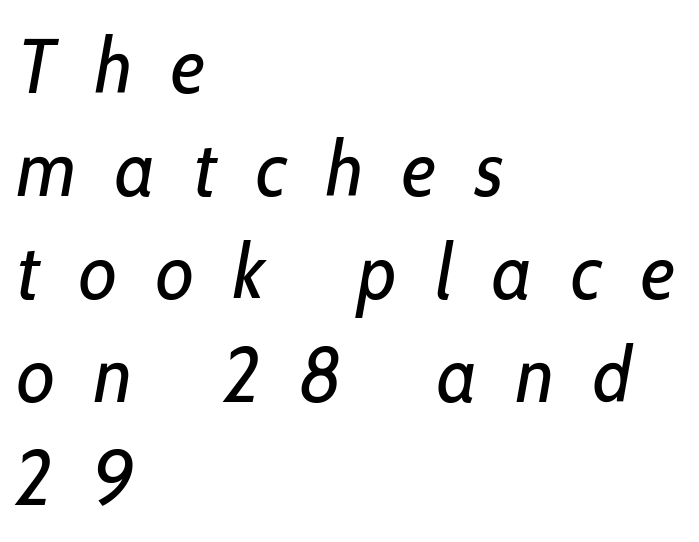
Q: Is the text bold? A: No.
Q: Is the text italic (slanted)? A: Yes, it leans right by about 10 degrees.
Q: Is the text underlined? A: No.
Q: How is the paragraph aligned? A: Left-aligned.
Q: Is the spacing between letters normal or unusually wide? A: Unusually wide.
Q: Is the spacing between lines tight, normal or loose? A: Normal.
Q: Width (condensed, normal, or wide)? A: Condensed.
Q: Stroke contrast? A: Low.
Q: x-height? A: Medium.
Q: Monospaced? A: No.
